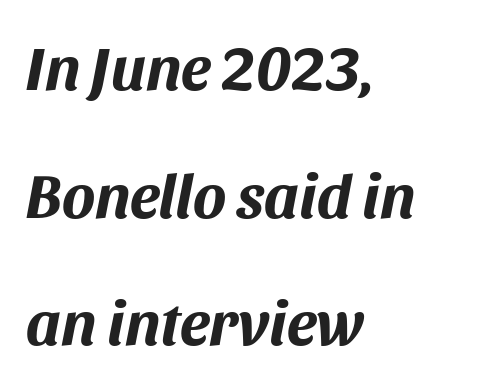
Do the characters align in a grid? No, the font is proportional. Its strokes are broad and dark, the hallmark of bold type. Only glyphs here, with clear space below each row. Compared with a centered layout, this one pins lines to the left instead.
